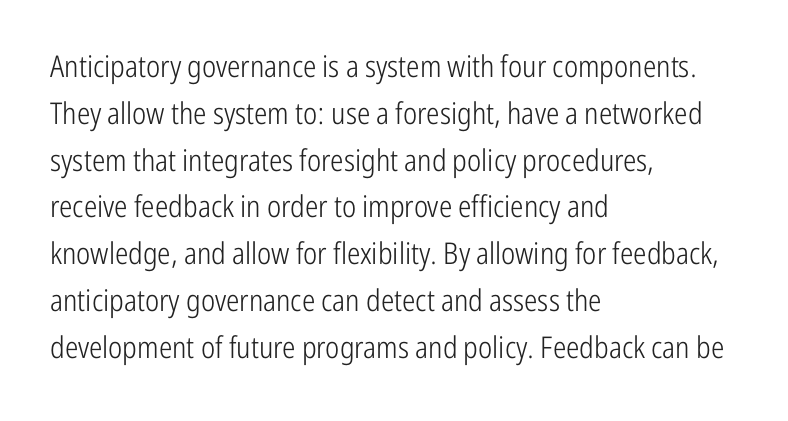
{"serif": "no", "italic": "no", "bold": "no", "weight": "light", "width": "condensed", "stroke_contrast": "low", "x_height": "medium", "monospaced": "no", "underline": "no", "align": "left", "line_spacing": "normal", "line_spacing_ratio": 1.56, "letter_spacing": "normal", "letter_spacing_em": 0.0, "glyph_px": 30}
